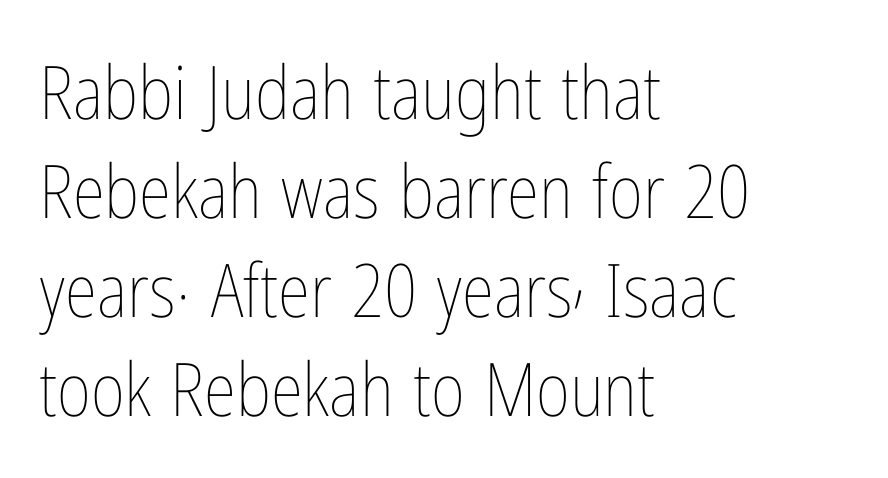
The image shows 74 px thin, condensed type, upright; set left-aligned, normal line spacing (1.34x), normal letter spacing, not underlined; low stroke contrast and a medium x-height.
